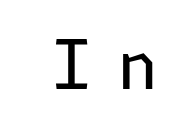
The image shows 69 px regular-weight sans-serif type, upright; set unusually wide letter spacing (+0.35 em), not underlined; low stroke contrast and a medium x-height.
